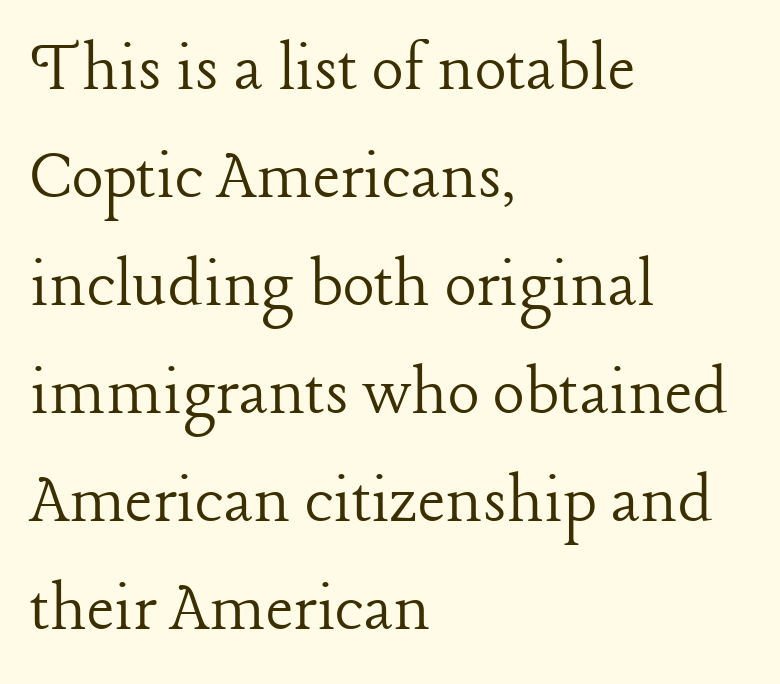
Look at the tracking — it's just the regular setting, nothing added. A serif font was chosen for this passage. Is this a heavy cut? Hardly; it is regular or lighter. Short and long lines alike share a common starting point at left.
